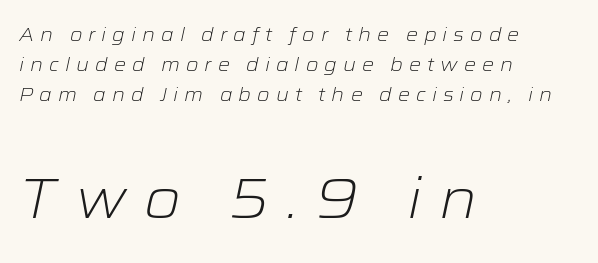
The foot of each line stays bare and open. The typography opts for an oblique posture over an upright one. These lines are rendered in a variable-pitch font. No chunkiness to these letters — they're not bold.
